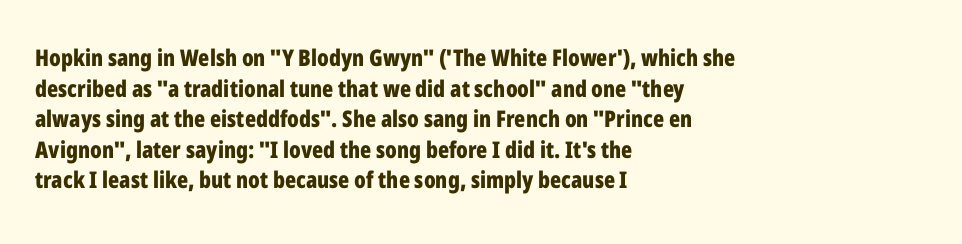
The image shows 23 px bold type, upright; set left-aligned, normal line spacing (1.33x), normal letter spacing, not underlined.
